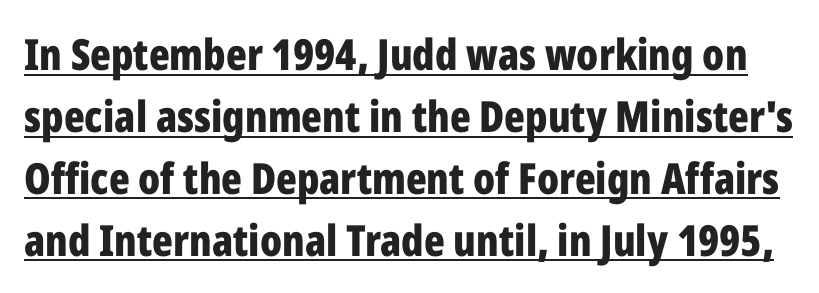
Descenders here cross a horizontal rule under the line. Stroke terminals: plain, sans-serif. The typography opts for an upright posture over an oblique one. Note the varied advance widths — an 'i' is clearly narrower than an 'm'. Observe the ordinary spacing: letters are neighbours, not strangers. The face used here has the dense, thick strokes of a bold.
